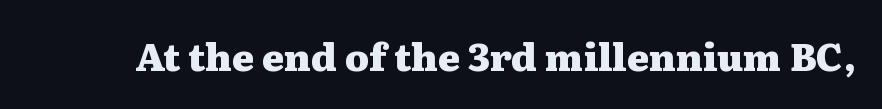
{"serif": "yes", "italic": "no", "bold": "yes", "weight": "heavy", "width": "wide", "stroke_contrast": "medium", "x_height": "medium", "monospaced": "no", "underline": "no", "letter_spacing": "normal", "letter_spacing_em": 0.0, "glyph_px": 38}
